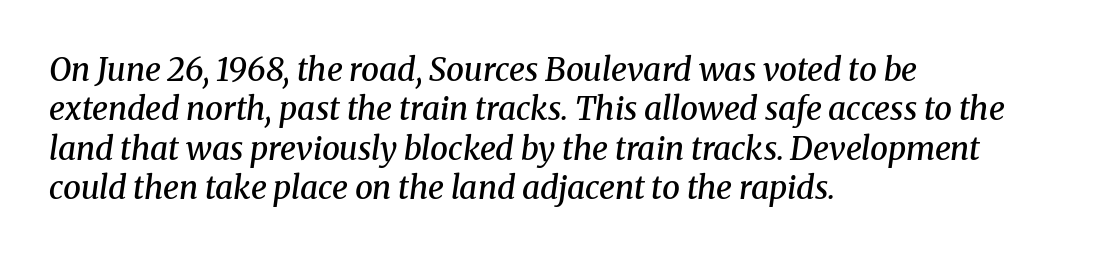
Q: Is the text bold? A: Semi-bold.
Q: Is the text italic (slanted)? A: Yes, it leans right by about 8 degrees.
Q: Is the typeface a serif or a sans-serif typeface? A: Serif.
Q: Is the text underlined? A: No.
Q: How is the paragraph aligned? A: Left-aligned.
Q: Is the spacing between letters normal or unusually wide? A: Normal.
Q: Width (condensed, normal, or wide)? A: Normal.
Q: Stroke contrast? A: Medium.
Q: x-height? A: Medium.
Q: Monospaced? A: No.
